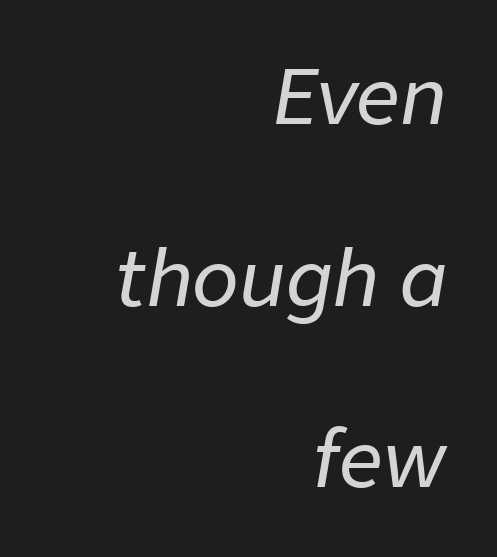
Is this a fixed-width face? No — the glyphs have proportional, varying widths. Each new line begins a long way beneath the previous one. Each word holds together tightly as a unit, with standard inter-letter gaps. Characters are canted at an angle relative to the baseline's perpendicular. Caption: multi-line text, flush right, ragged left. The string is rendered with underlining switched off.
